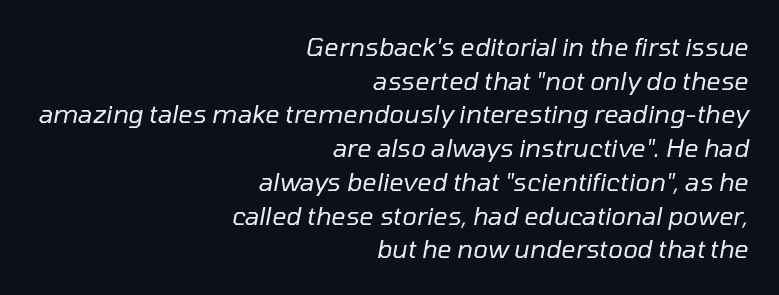
Q: Is the text bold? A: No.
Q: Is the text italic (slanted)? A: Yes, it leans right by about 10 degrees.
Q: Is the text underlined? A: No.
Q: How is the paragraph aligned? A: Right-aligned.
Q: Is the spacing between letters normal or unusually wide? A: Normal.
Q: Is the spacing between lines tight, normal or loose? A: Normal.
